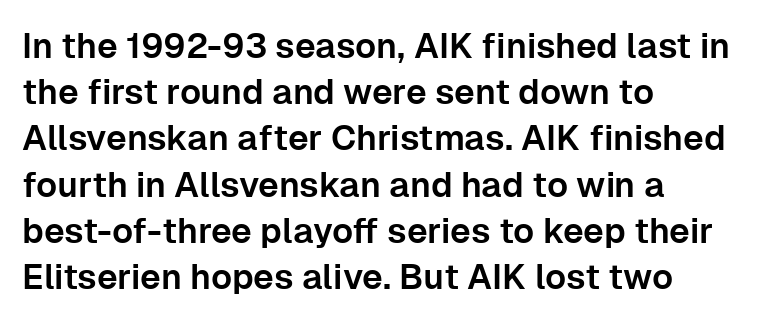
{"serif": "no", "italic": "no", "width": "normal", "stroke_contrast": "low", "x_height": "medium", "monospaced": "no", "underline": "no", "align": "left", "line_spacing": "normal", "line_spacing_ratio": 1.32, "letter_spacing": "normal", "letter_spacing_em": 0.0, "glyph_px": 35}
